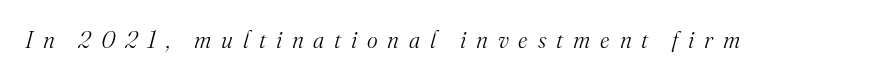
The image shows 23 px text type, italic (leaning right); set unusually wide letter spacing (+0.43 em), not underlined.
